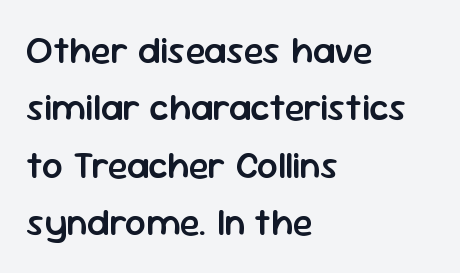
A typesetter would call this leading conventional body-copy spacing. Short note: letters normally spaced. Is this a fixed-width face? No — the glyphs have proportional, varying widths. Casual observation: everything's shoved over to the left. A typesetter would label this face a sans. The passage shown is not underscored anywhere.
